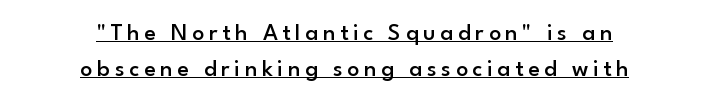
Posture: straight, roman, zero tilt. Each new line begins a customary step beneath the previous one. Alignment: centered. Every word sits above its own underline. What weight is shown? A semibold, between regular and bold.
